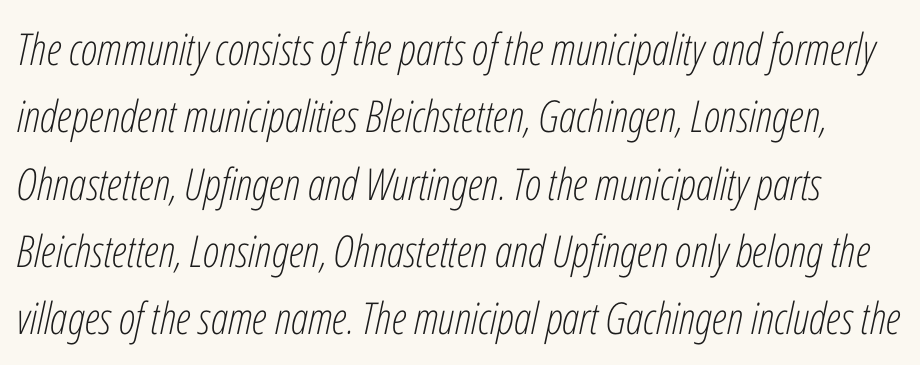
{"italic": "yes", "lean": "right", "slant_degrees": 12, "bold": "no", "weight": "light", "width": "condensed", "stroke_contrast": "low", "x_height": "medium", "monospaced": "no", "underline": "no", "line_spacing": "normal", "line_spacing_ratio": 1.53, "letter_spacing": "normal", "letter_spacing_em": 0.0, "glyph_px": 44}
